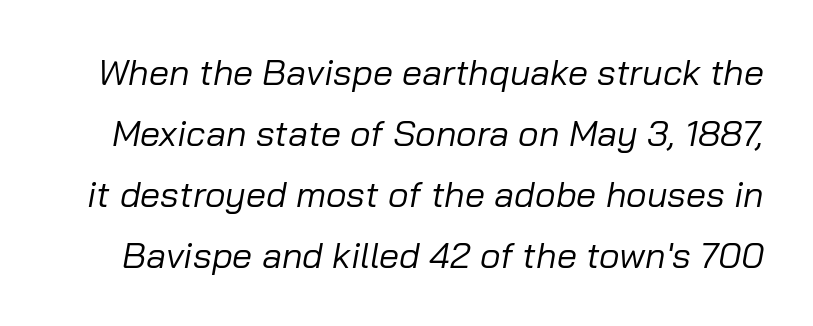
The image shows 36 px regular-weight type, italic (leaning right); set normal line spacing (1.69x), normal letter spacing, not underlined; low stroke contrast and a medium x-height.
